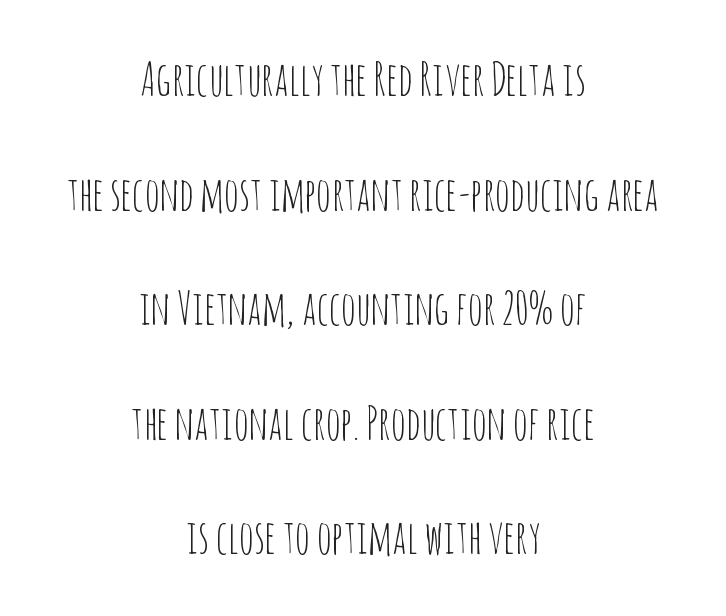
Plain, unruled lines of type. These lines keep a tight, regular rhythm from letter to letter. The type family on display is of the sans-serif kind. Unbolded letterforms with no extra heft. This sample has the flowing, uneven cadence of proportional lettering. You can tell it's not italic because the verticals are truly vertical.
